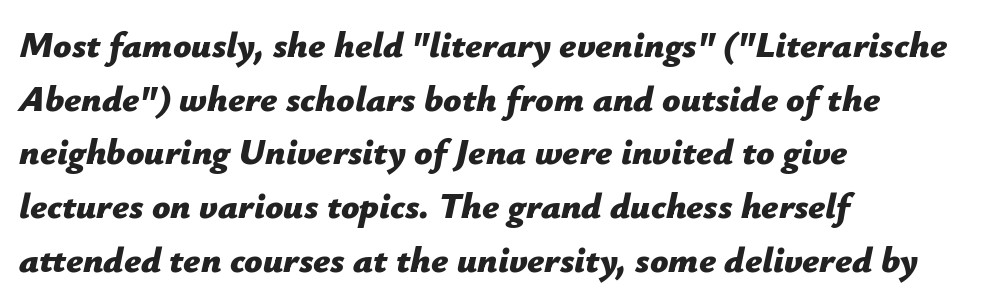
{"italic": "yes", "lean": "right", "slant_degrees": 12, "bold": "yes", "weight": "bold", "width": "normal", "stroke_contrast": "low", "x_height": "medium", "monospaced": "no", "underline": "no", "align": "left", "line_spacing": "normal", "line_spacing_ratio": 1.49, "letter_spacing": "normal", "letter_spacing_em": 0.0, "glyph_px": 36}
